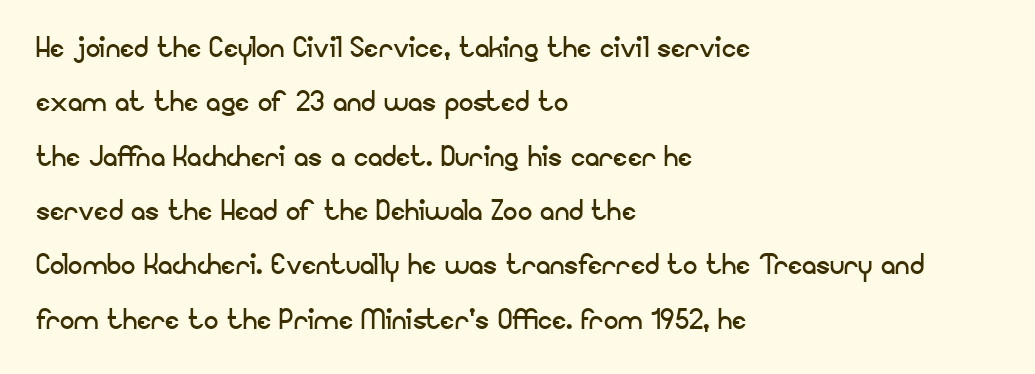
Q: Is the text bold? A: No.
Q: Is the text italic (slanted)? A: No, it is upright.
Q: Is the typeface a serif or a sans-serif typeface? A: Sans-serif.
Q: Is the text underlined? A: No.
Q: How is the paragraph aligned? A: Left-aligned.
Q: Is the spacing between letters normal or unusually wide? A: Normal.
Q: Is the spacing between lines tight, normal or loose? A: Normal.
Q: Width (condensed, normal, or wide)? A: Normal.
Q: Stroke contrast? A: Low.
Q: x-height? A: Small.
Q: Monospaced? A: No.
